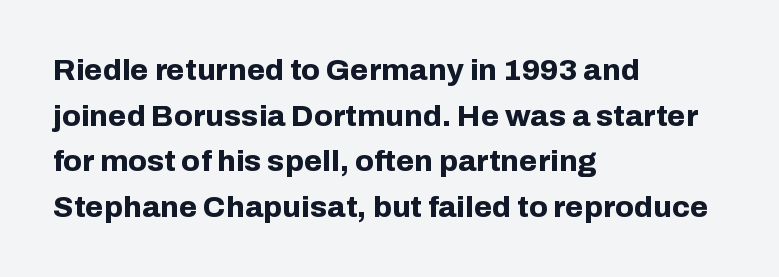
{"serif": "no", "italic": "no", "bold": "yes", "weight": "bold", "width": "normal", "stroke_contrast": "low", "x_height": "medium", "monospaced": "no", "underline": "no", "align": "left", "line_spacing": "normal", "line_spacing_ratio": 1.52, "letter_spacing": "normal", "letter_spacing_em": 0.0, "glyph_px": 30}
